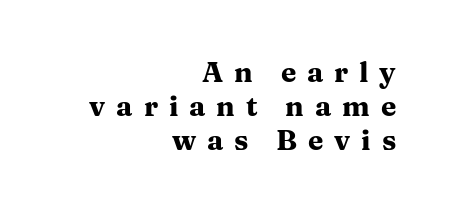
Q: Is the text bold? A: Yes.
Q: Is the text italic (slanted)? A: No, it is upright.
Q: Is the typeface a serif or a sans-serif typeface? A: Serif.
Q: Is the text underlined? A: No.
Q: How is the paragraph aligned? A: Right-aligned.
Q: Is the spacing between letters normal or unusually wide? A: Unusually wide.
Q: Width (condensed, normal, or wide)? A: Wide.
Q: Stroke contrast? A: Medium.
Q: x-height? A: Medium.
Q: Monospaced? A: No.
